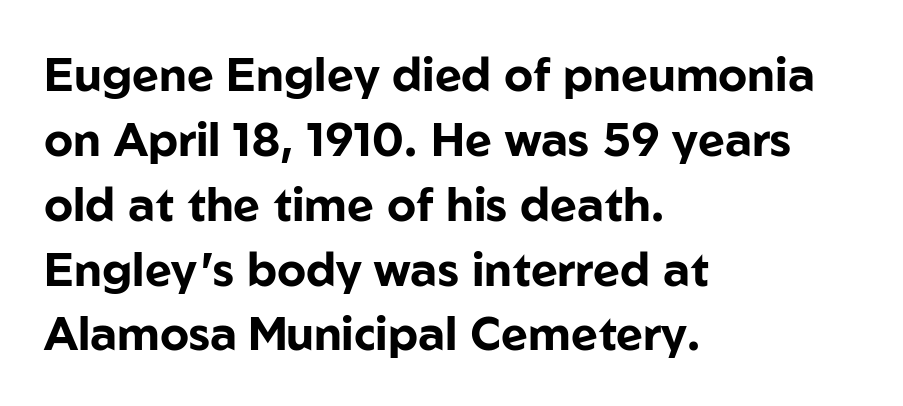
Visually the block forms a straight wall on the left and a jagged coastline on the right. The line texture is even and compact thanks to regular tracking. Does the type have serifs? No, each stem ends abruptly. The typesetting leans heavy: a genuine bold. Regular leading. The zone under the glyphs is completely vacant.
